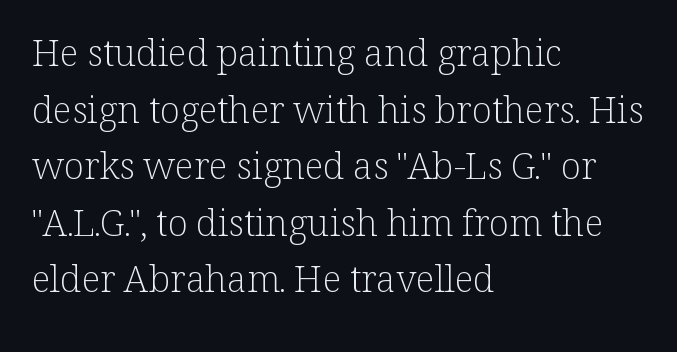
{"serif": "yes", "italic": "no", "bold": "no", "weight": "light", "width": "normal", "stroke_contrast": "low", "x_height": "medium", "monospaced": "no", "underline": "no", "align": "left", "line_spacing": "normal", "line_spacing_ratio": 1.53, "letter_spacing": "normal", "letter_spacing_em": 0.0, "glyph_px": 37}
